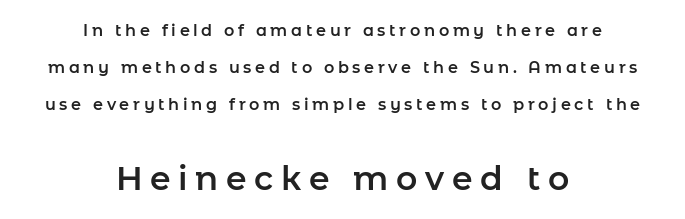
Alignment: centered. Nope, no serifs anywhere on these letters. Decoration check: the copy has no underline. Two sizes are in play, and the larger belongs to the second block. In terms of leading, this rendering errs on the spacious side. When letters stand straight like this, we call the style roman or upright.
